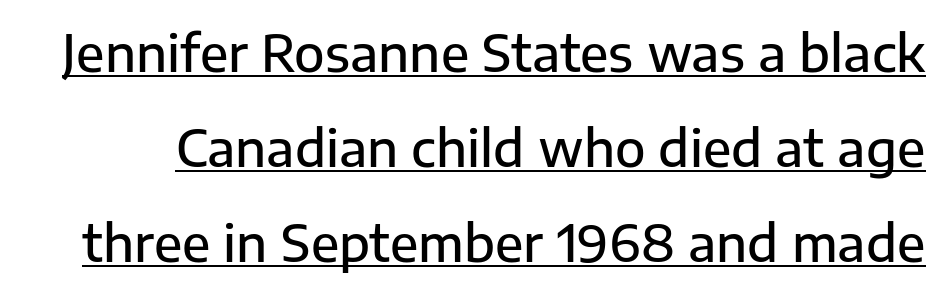
Q: Is the text bold? A: Semi-bold.
Q: Is the text italic (slanted)? A: No, it is upright.
Q: Is the typeface a serif or a sans-serif typeface? A: Sans-serif.
Q: Is the text underlined? A: Yes.
Q: Is the spacing between letters normal or unusually wide? A: Normal.
Q: Is the spacing between lines tight, normal or loose? A: Loose.
Q: Width (condensed, normal, or wide)? A: Normal.
Q: Stroke contrast? A: Low.
Q: x-height? A: Medium.
Q: Monospaced? A: No.
